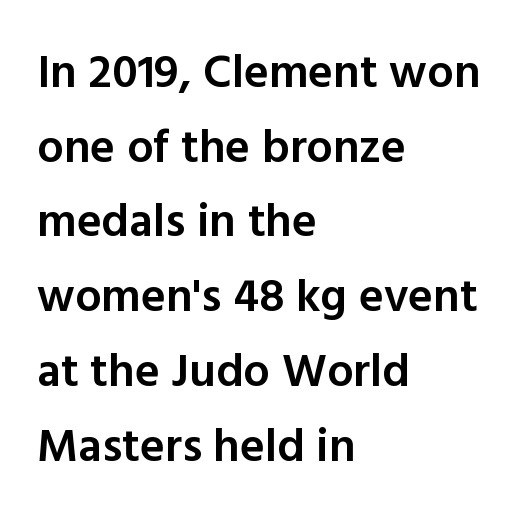
The image shows 47 px semibold sans-serif type, upright; set left-aligned, normal line spacing (1.59x), normal letter spacing, not underlined; a medium x-height.
